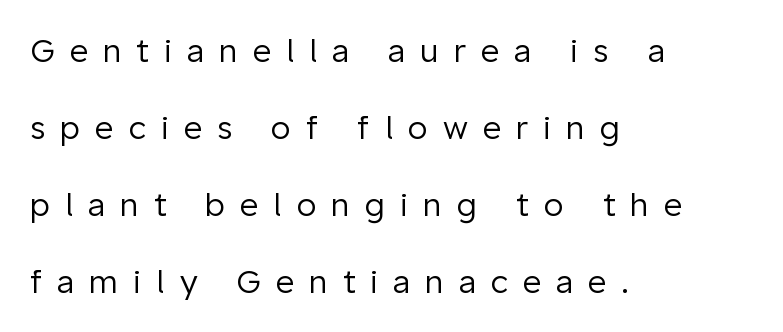
The image shows 32 px regular-weight sans-serif type, upright; set left-aligned, loose line spacing (2.41x), unusually wide letter spacing (+0.47 em), not underlined; low stroke contrast and a medium x-height.
